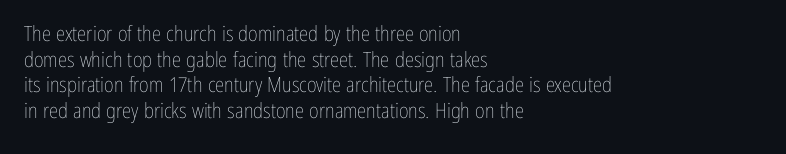
{"italic": "no", "bold": "no", "underline": "no", "align": "left", "line_spacing_ratio": 1.22, "letter_spacing": "normal", "letter_spacing_em": 0.0, "glyph_px": 21}
